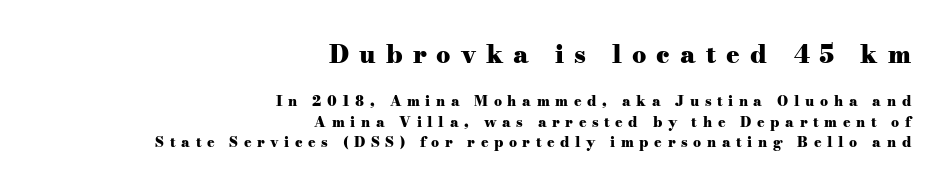
The image shows 25 px bold type, upright; set right-aligned, normal line spacing (1.46x), unusually wide letter spacing (+0.4 em), not underlined; the first (top) block is 1.79x larger.
